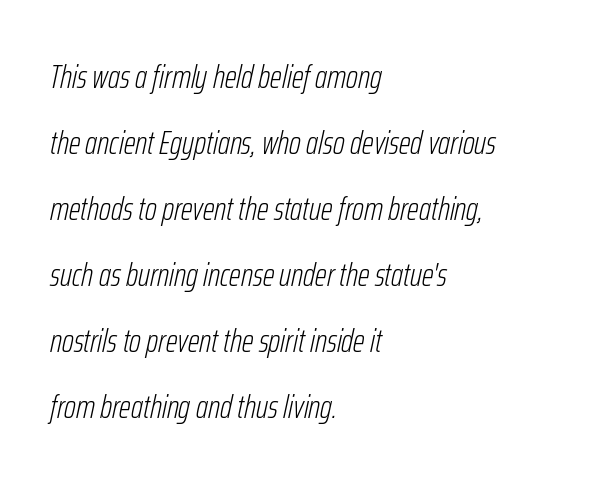
{"italic": "yes", "lean": "right", "slant_degrees": 12, "bold": "no", "weight": "light", "width": "condensed", "stroke_contrast": "low", "x_height": "medium", "monospaced": "no", "underline": "no", "align": "left", "line_spacing": "loose", "line_spacing_ratio": 2.0, "letter_spacing": "normal", "letter_spacing_em": 0.0, "glyph_px": 33}
